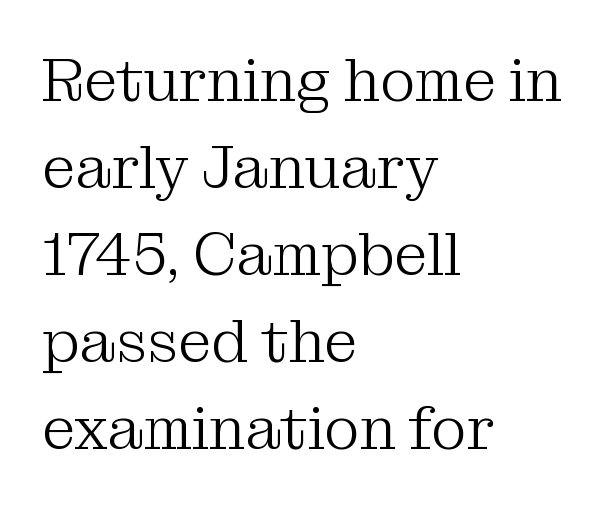
Q: Is the text bold? A: No.
Q: Is the text italic (slanted)? A: No, it is upright.
Q: Is the typeface a serif or a sans-serif typeface? A: Serif.
Q: Is the text underlined? A: No.
Q: How is the paragraph aligned? A: Left-aligned.
Q: Is the spacing between letters normal or unusually wide? A: Normal.
Q: Is the spacing between lines tight, normal or loose? A: Normal.
Q: Width (condensed, normal, or wide)? A: Normal.
Q: Stroke contrast? A: Medium.
Q: x-height? A: Medium.
Q: Monospaced? A: No.
